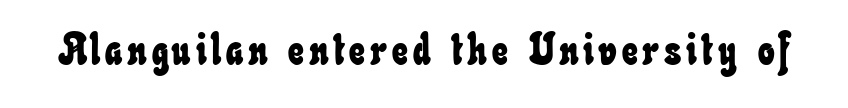
Q: Is the text underlined? A: No.
Q: Width (condensed, normal, or wide)? A: Condensed.
Q: Stroke contrast? A: Low.
Q: x-height? A: Small.
Q: Monospaced? A: No.
